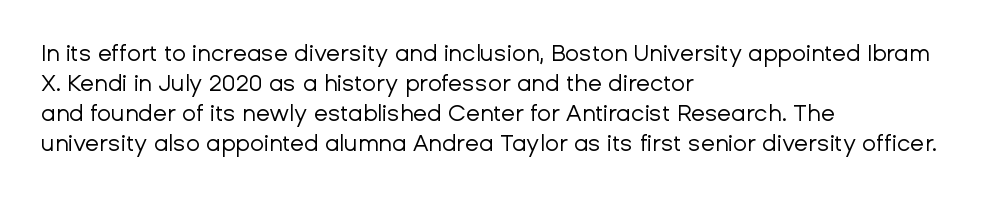
The lines are quadded left. The font sits on the lighter half of the weight spectrum, regular included. Tracking here is standard; glyphs follow each other at the usual distance. Italic? Not at all — the glyphs are vertical. Rule under the text: the space is simply empty.
